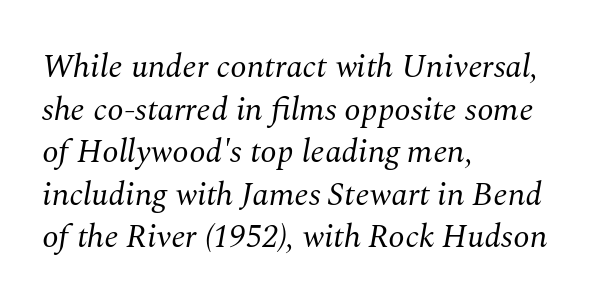
Q: Is the text bold? A: No.
Q: Is the text italic (slanted)? A: Yes, it leans right by about 10 degrees.
Q: Is the typeface a serif or a sans-serif typeface? A: Serif.
Q: Is the text underlined? A: No.
Q: How is the paragraph aligned? A: Left-aligned.
Q: Is the spacing between letters normal or unusually wide? A: Normal.
Q: Is the spacing between lines tight, normal or loose? A: Normal.
Q: Width (condensed, normal, or wide)? A: Normal.
Q: Stroke contrast? A: Medium.
Q: x-height? A: Medium.
Q: Monospaced? A: No.
